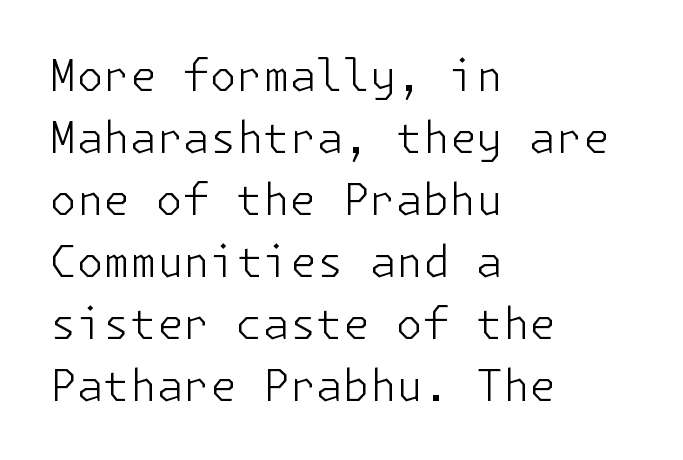
{"serif": "no", "italic": "no", "bold": "no", "weight": "light", "width": "normal", "stroke_contrast": "low", "x_height": "medium", "underline": "no", "align": "left", "line_spacing": "normal", "line_spacing_ratio": 1.44, "letter_spacing": "normal", "letter_spacing_em": 0.0, "glyph_px": 43}
